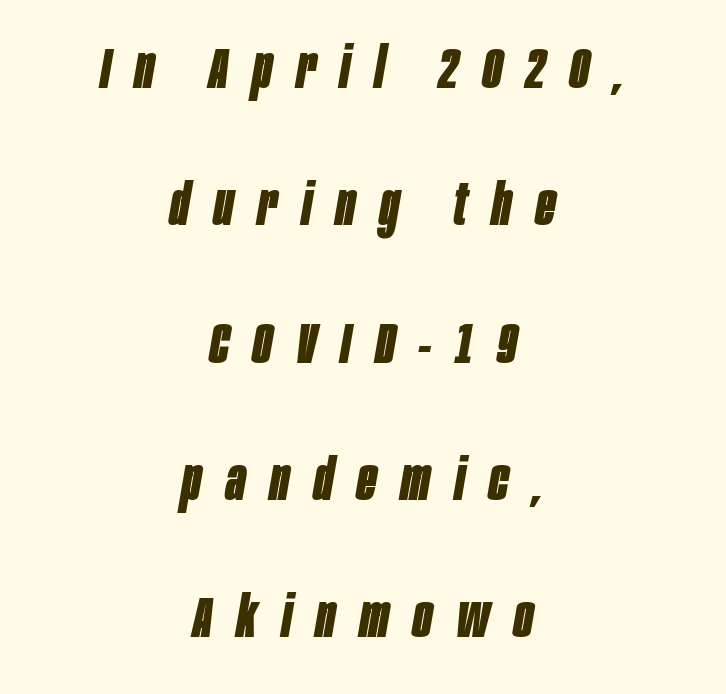
Q: Is the text bold? A: Yes.
Q: Is the text italic (slanted)? A: Yes, it leans right by about 10 degrees.
Q: Is the text underlined? A: No.
Q: How is the paragraph aligned? A: Centered.
Q: Is the spacing between letters normal or unusually wide? A: Unusually wide.
Q: Is the spacing between lines tight, normal or loose? A: Loose.
Q: Width (condensed, normal, or wide)? A: Condensed.
Q: Stroke contrast? A: Low.
Q: x-height? A: Large.
Q: Monospaced? A: No.
